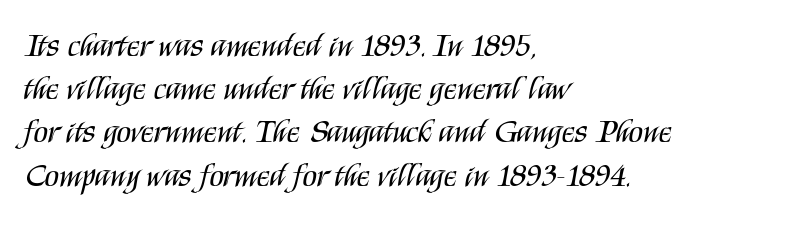
Words float on clear page, feet unadorned. Which margin do the lines hug? The left one — the right edge is uneven. Unlike a traditional serif, this face leaves its strokes unadorned.
